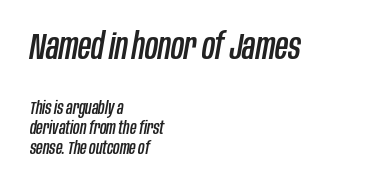
{"italic": "yes", "lean": "right", "slant_degrees": 10, "width": "condensed", "stroke_contrast": "low", "x_height": "large", "monospaced": "no", "underline": "no", "align": "left", "line_spacing": "tight", "line_spacing_ratio": 1.11, "letter_spacing": "normal", "letter_spacing_em": 0.0, "larger_block": "first", "size_ratio": 2.0, "glyph_px": 36}
